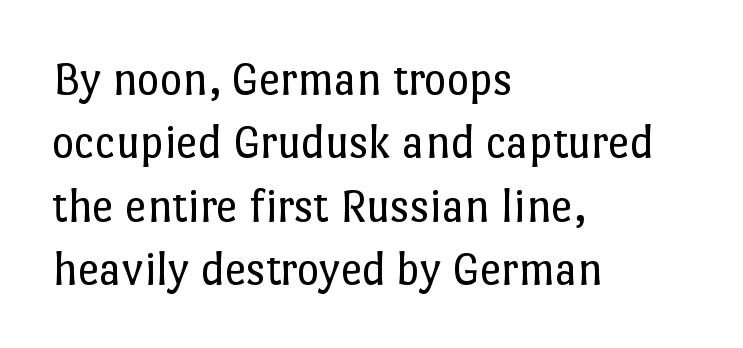
Q: Is the text bold? A: No.
Q: Is the text italic (slanted)? A: No, it is upright.
Q: Is the text underlined? A: No.
Q: How is the paragraph aligned? A: Left-aligned.
Q: Is the spacing between letters normal or unusually wide? A: Normal.
Q: Is the spacing between lines tight, normal or loose? A: Normal.
Q: Width (condensed, normal, or wide)? A: Normal.
Q: Stroke contrast? A: Low.
Q: x-height? A: Medium.
Q: Monospaced? A: No.
